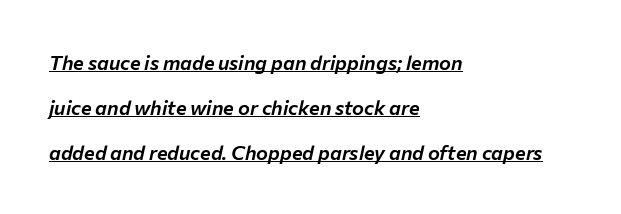
Notice how the stems are inclined rather than vertical — that's the hallmark of italics. No extra tracking has been applied to these lines. These lines are set flush left with a ragged right edge. Leading is clearly above the norm, producing a sparse column.
